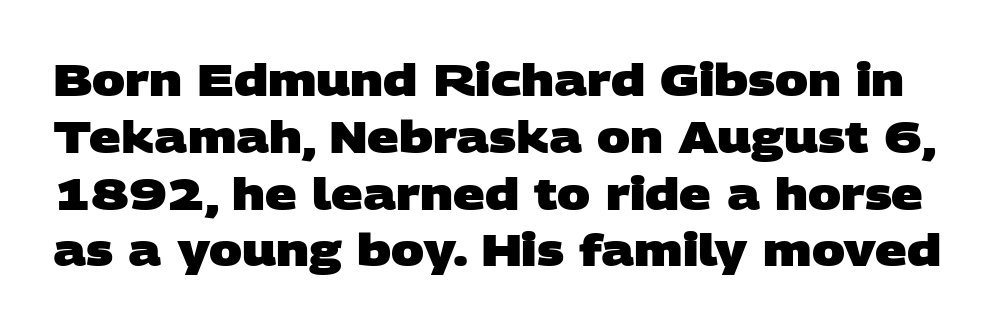
Regarding leading, the lines here are spaced in the standard way. Tracking here is standard; glyphs follow each other at the usual distance. Descenders are the only things crossing below the line. Typesetter's note: full bold, strokes at maximum text heaviness.
